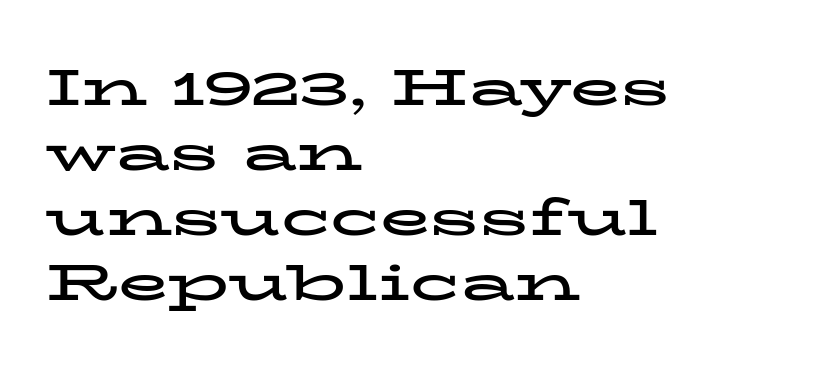
Posture: straight, roman, zero tilt. Serifs: yes, visible at the terminals of the letterforms. The glyphs have the mass of a bold cut. The face used here is rendered with its standard letterfit.
